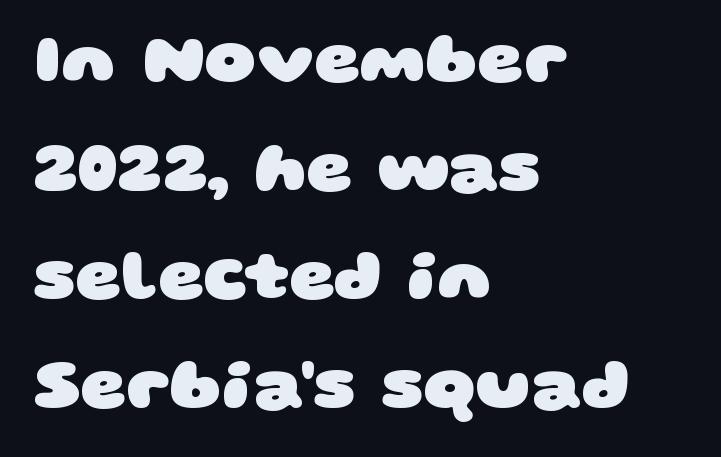
The image shows 71 px heavy, wide sans-serif type; set left-aligned, normal line spacing (1.53x), normal letter spacing, not underlined; low stroke contrast and a large x-height.
